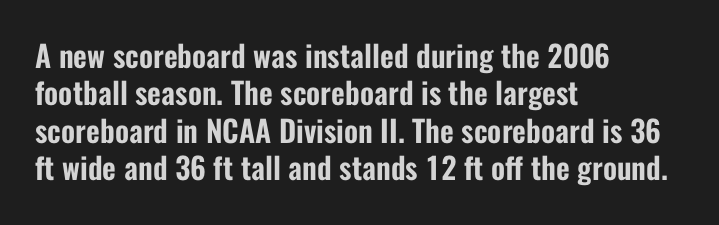
The baseline area is clear. What's the leading like? Ordinary, nothing unusual. You could not count columns in this text — the font is proportionally spaced. Rendered with straight, roman letterforms. The tracking reads as untouched default to a designer's eye.
